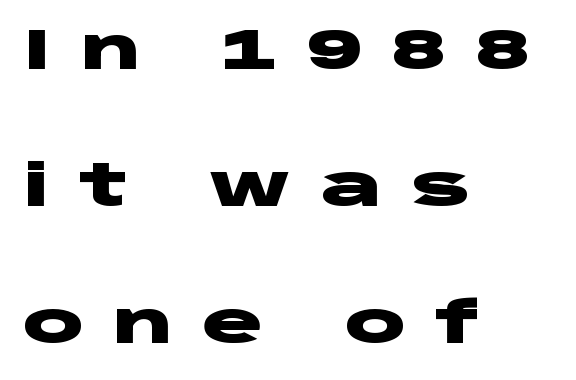
The image shows 57 px heavy, wide sans-serif type, upright; set left-aligned, loose line spacing (2.4x), unusually wide letter spacing (+0.5 em), not underlined; low stroke contrast and a large x-height.
